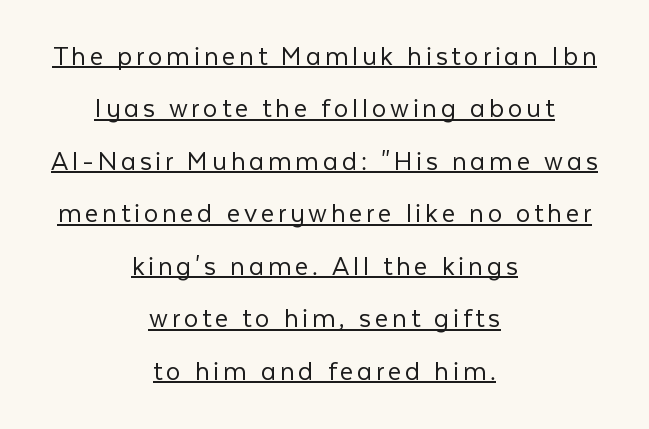
{"serif": "no", "italic": "no", "bold": "no", "weight": "light", "width": "normal", "stroke_contrast": "low", "x_height": "medium", "monospaced": "no", "underline": "yes", "align": "center", "line_spacing_ratio": 1.81, "glyph_px": 29}
